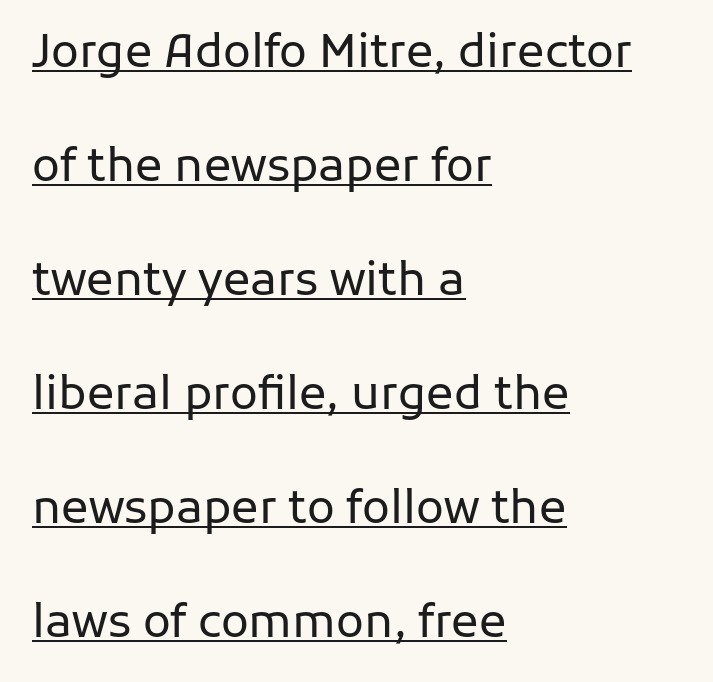
Q: Is the text bold? A: No.
Q: Is the text italic (slanted)? A: No, it is upright.
Q: Is the typeface a serif or a sans-serif typeface? A: Sans-serif.
Q: Is the text underlined? A: Yes.
Q: How is the paragraph aligned? A: Left-aligned.
Q: Is the spacing between letters normal or unusually wide? A: Normal.
Q: Is the spacing between lines tight, normal or loose? A: Loose.
Q: Width (condensed, normal, or wide)? A: Normal.
Q: Stroke contrast? A: Low.
Q: x-height? A: Medium.
Q: Monospaced? A: No.
